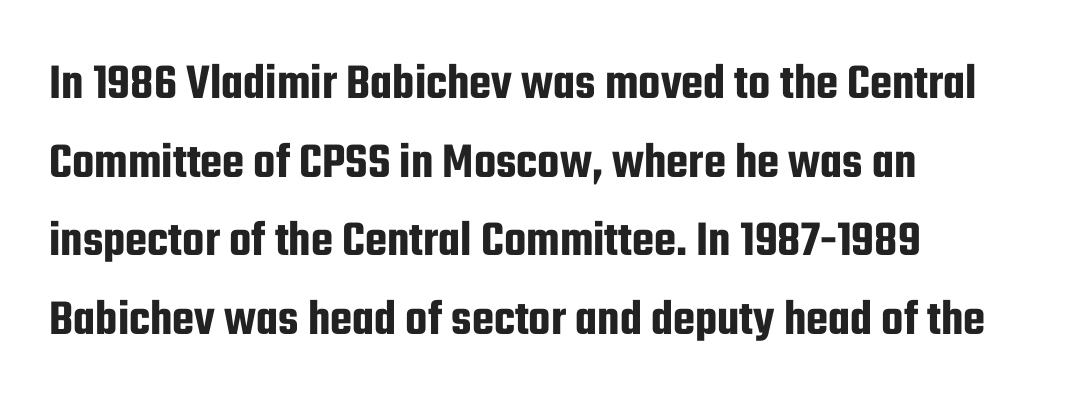
The face used here is a sans, in the tradition of grotesques and geometrics. Varying glyph widths throughout — classic text-font behaviour. Beneath every word, the page is bare. The face used here is rendered with its standard letterfit.
